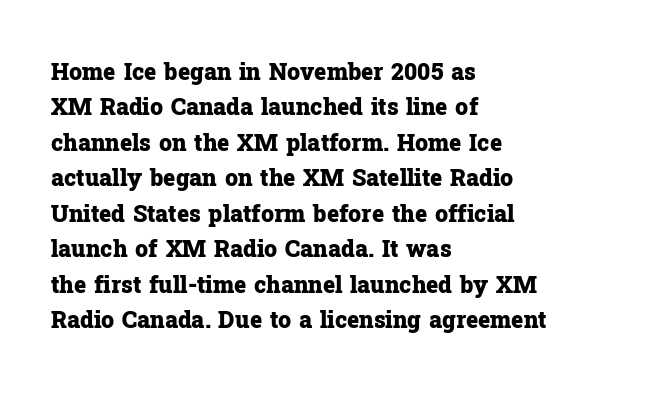
Q: Is the text bold? A: Yes.
Q: Is the text italic (slanted)? A: No, it is upright.
Q: Is the text underlined? A: No.
Q: How is the paragraph aligned? A: Left-aligned.
Q: Is the spacing between letters normal or unusually wide? A: Normal.
Q: Is the spacing between lines tight, normal or loose? A: Normal.
